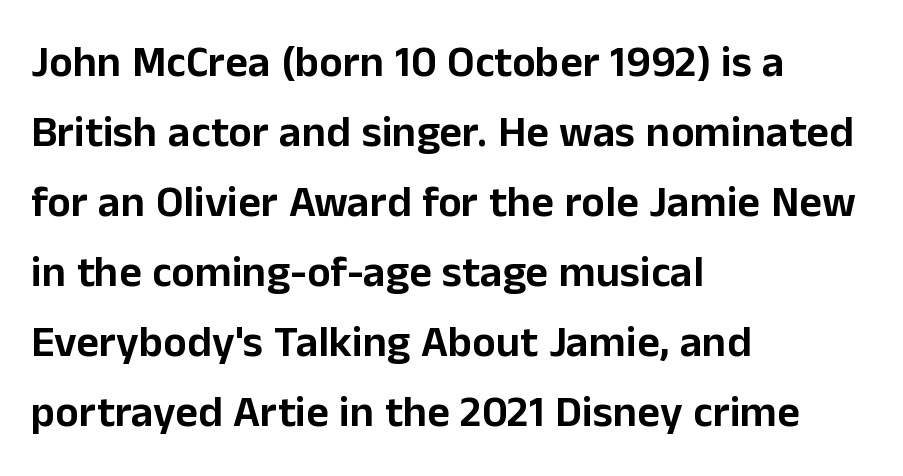
{"serif": "no", "italic": "no", "width": "normal", "stroke_contrast": "low", "x_height": "medium", "monospaced": "no", "underline": "no", "align": "left", "line_spacing": "normal", "line_spacing_ratio": 1.59, "letter_spacing": "normal", "letter_spacing_em": 0.0, "glyph_px": 44}
